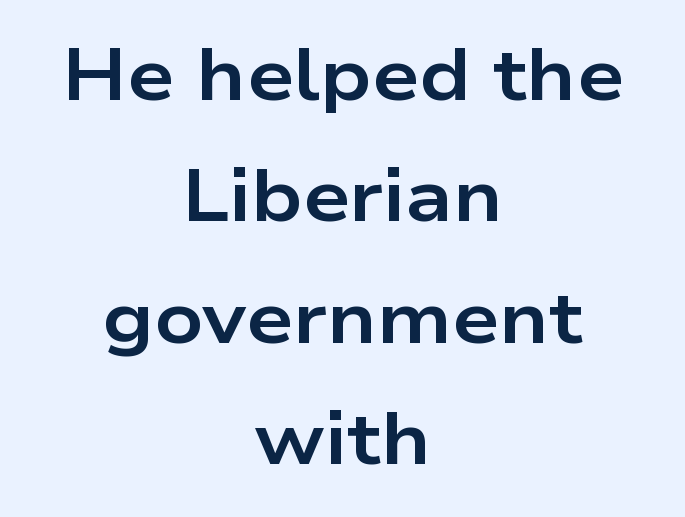
The image shows 74 px bold, wide sans-serif type, upright; set centered, normal line spacing (1.64x), normal letter spacing, not underlined; low stroke contrast and a medium x-height.
